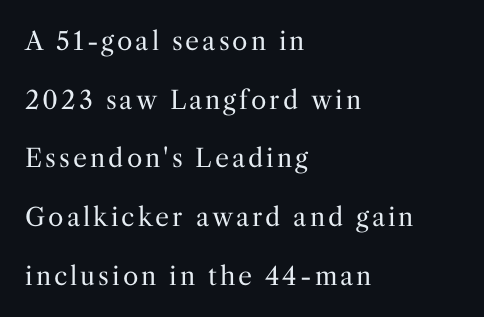
{"italic": "no", "bold": "no", "underline": "no", "align": "left", "line_spacing": "loose", "line_spacing_ratio": 2.35, "glyph_px": 25}
